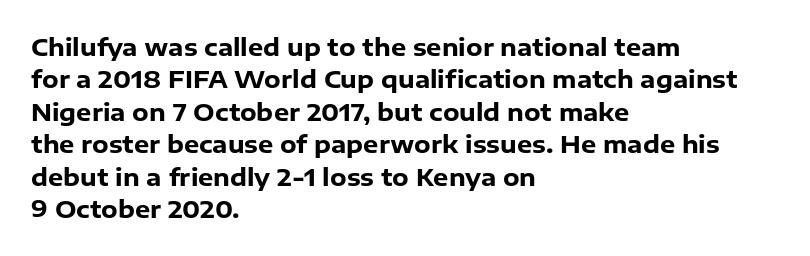
Whoever set this chose a conventional vertical rhythm. Emphasis by weight is at full strength: bold. The setting favours the left margin, as ordinary paragraphs usually do. Glance below the letters and you will spot only blank space. Rendered with straight, roman letterforms.
